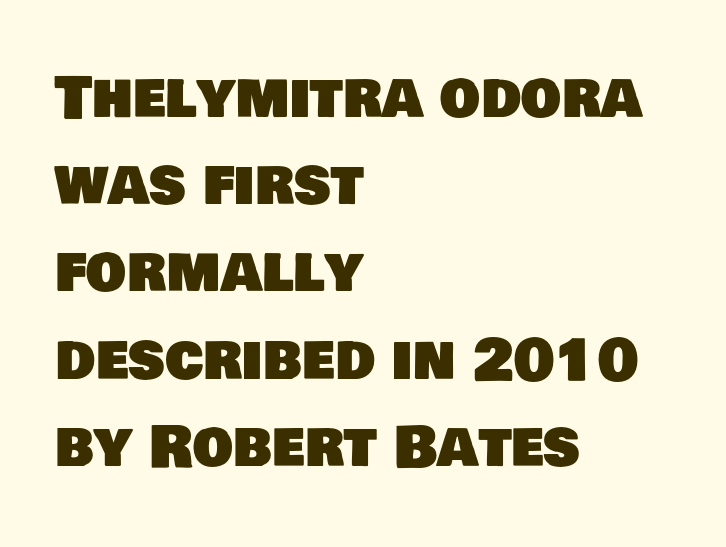
Words float on clear page, feet unadorned. In terms of leading, this rendering sits right in the middle. The passage shown has conventional tracking throughout. Type style note: lacks serifs. A classic flush-left, rag-right setting is used for this passage. Do the characters align in a grid? No, the font is proportional.
